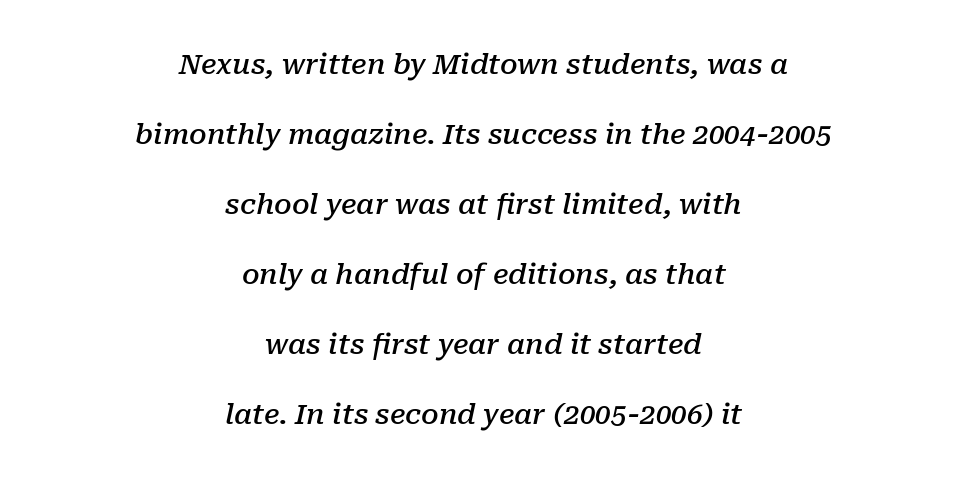
The image shows 28 px semibold serif type, italic (leaning right); set centered, loose line spacing (2.5x), normal letter spacing, not underlined; low stroke contrast and a medium x-height.
